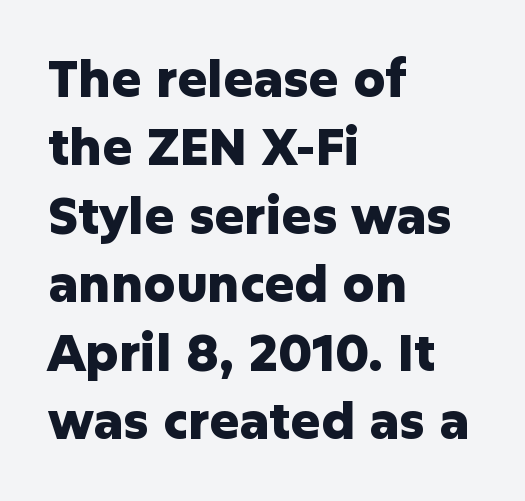
{"serif": "no", "italic": "no", "bold": "yes", "weight": "heavy", "width": "normal", "stroke_contrast": "low", "x_height": "medium", "monospaced": "no", "underline": "no", "align": "left", "line_spacing": "normal", "line_spacing_ratio": 1.37, "letter_spacing": "normal", "letter_spacing_em": 0.0, "glyph_px": 50}
